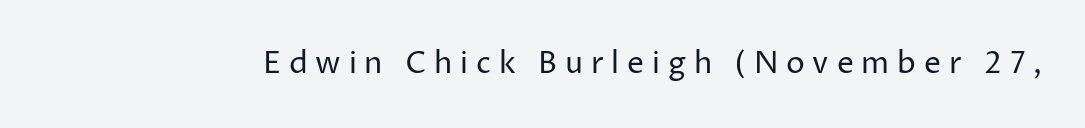
Each row of text sits above clean, open space. This rendering widens character spacing well past its baseline value. Stems here are at most as thick as an everyday book face. Is this a fixed-width face? No — the glyphs have proportional, varying widths.
